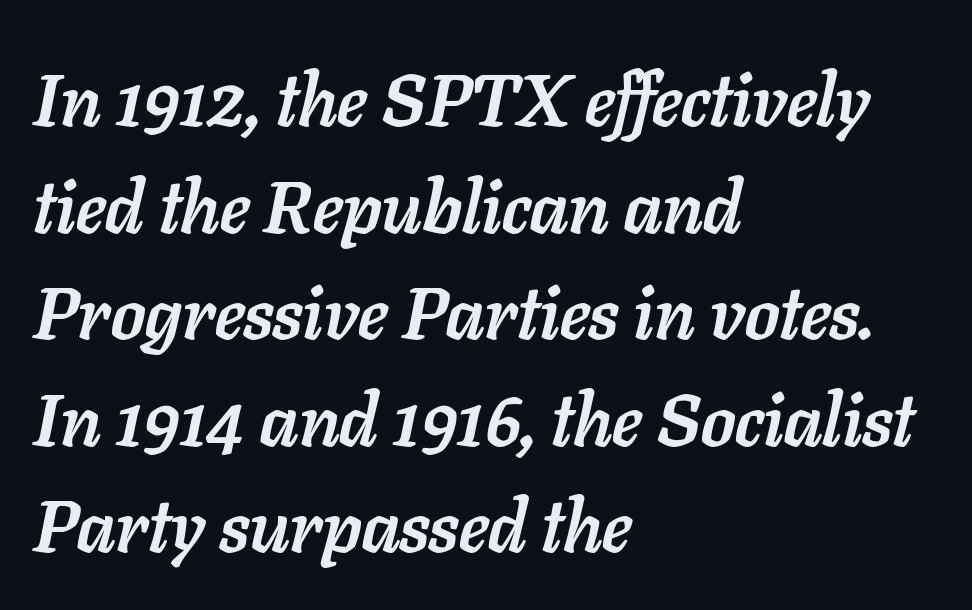
The image shows 74 px semibold type, italic (leaning right); set left-aligned, normal line spacing (1.44x), normal letter spacing, not underlined; low stroke contrast and a medium x-height.
